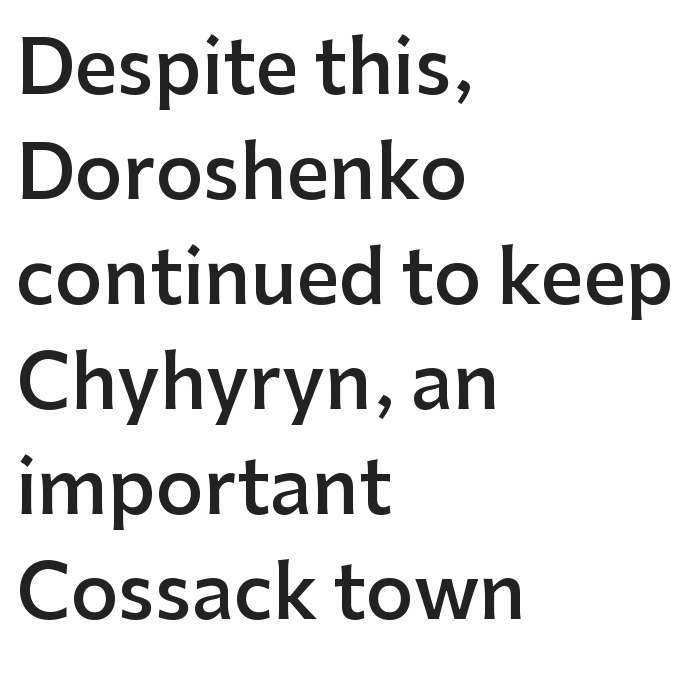
{"serif": "no", "italic": "no", "bold": "semi", "weight": "semibold", "width": "normal", "stroke_contrast": "low", "x_height": "medium", "monospaced": "no", "underline": "no", "align": "left", "line_spacing": "normal", "line_spacing_ratio": 1.42, "letter_spacing": "normal", "letter_spacing_em": 0.0, "glyph_px": 74}
